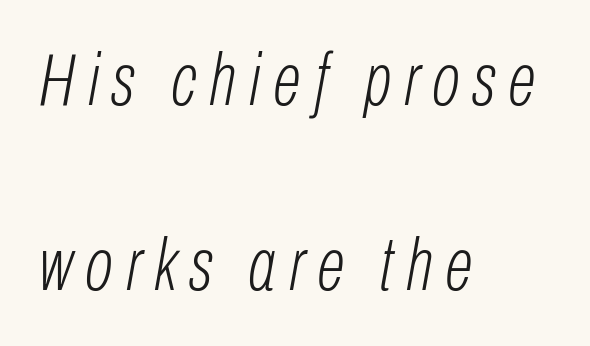
The image shows 75 px light, condensed type, italic (leaning right); set left-aligned, loose line spacing (2.47x), not underlined; low stroke contrast and a medium x-height.
